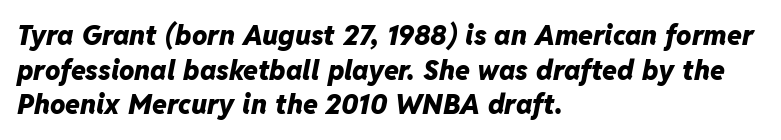
Q: Is the text bold? A: Yes.
Q: Is the text italic (slanted)? A: Yes, it leans right by about 11 degrees.
Q: Is the text underlined? A: No.
Q: How is the paragraph aligned? A: Left-aligned.
Q: Is the spacing between letters normal or unusually wide? A: Normal.
Q: Is the spacing between lines tight, normal or loose? A: Normal.
